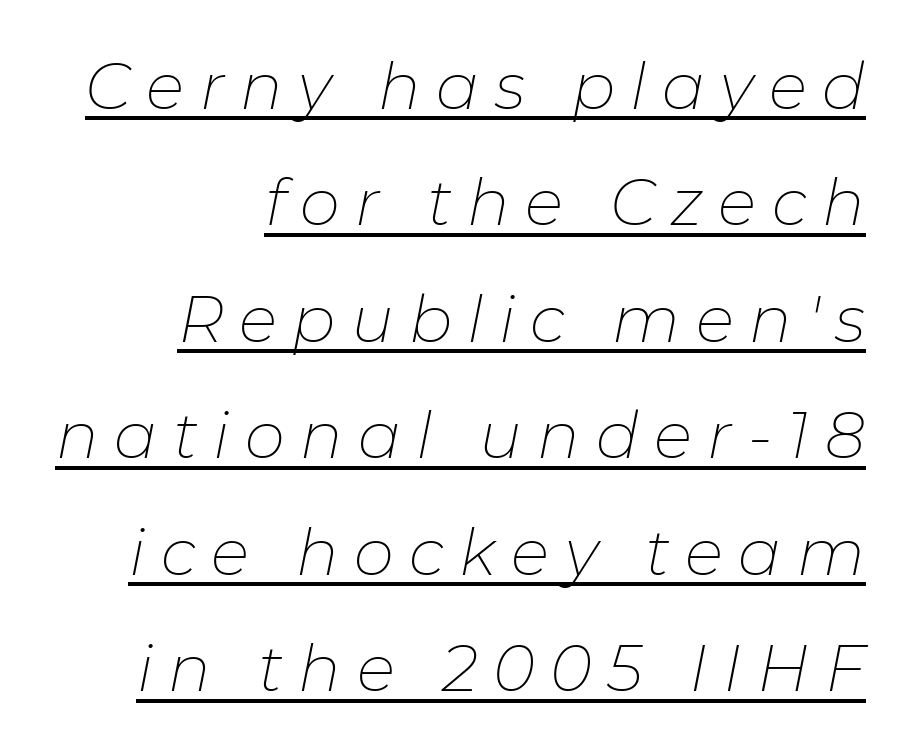
The image shows 64 px thin type, italic (leaning right); set right-aligned, line spacing 1.82x, unusually wide letter spacing (+0.24 em), underlined; low stroke contrast and a medium x-height.
